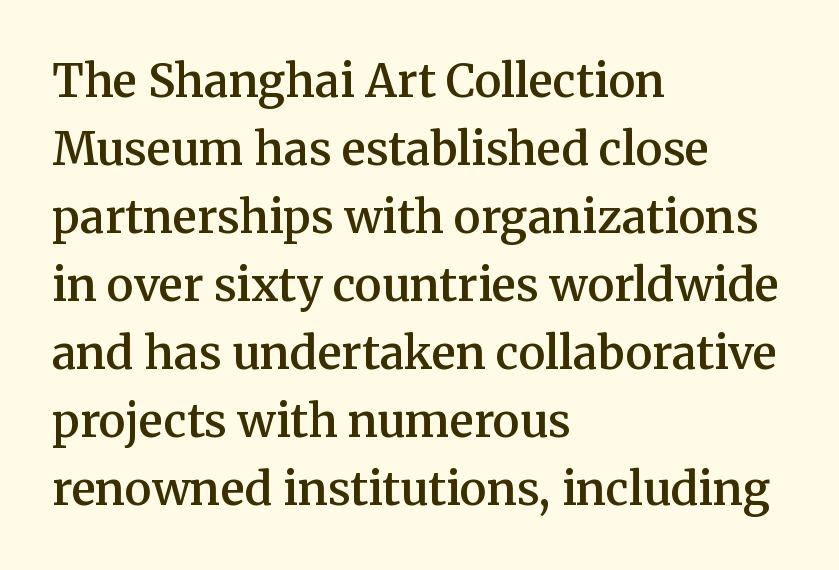
{"serif": "yes", "italic": "no", "bold": "semi", "weight": "semibold", "width": "normal", "stroke_contrast": "medium", "x_height": "medium", "monospaced": "no", "underline": "no", "align": "left", "line_spacing": "normal", "line_spacing_ratio": 1.51, "letter_spacing": "normal", "letter_spacing_em": 0.0, "glyph_px": 45}
